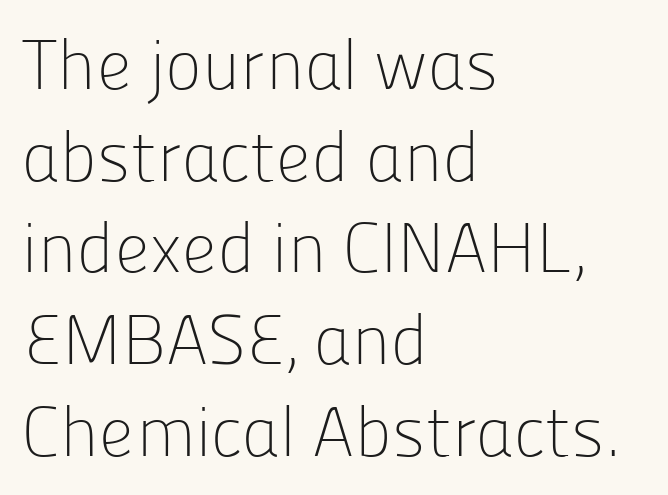
The image shows 70 px light sans-serif type, upright; set left-aligned, normal line spacing (1.31x), normal letter spacing, not underlined; low stroke contrast and a medium x-height.
